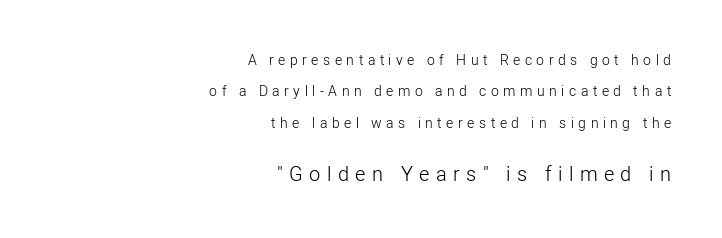
Caption: face not bold, strokes unweighted. Does the leading feel generous? Absolutely, it's lavish. A student would call this right alignment; a typographer would say flush right, rag left. Students, note that the glyphs here are deliberately spaced far apart. Check under the words: just untouched page.
